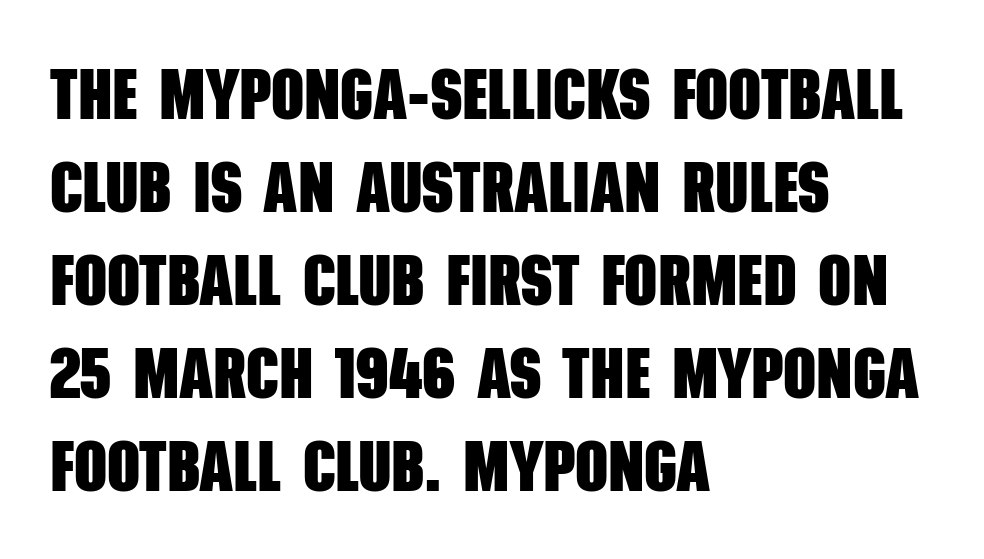
Each letter keeps its own natural width here, so spacing adapts to shape. Honestly, the row spacing looks completely unremarkable. Here the glyphs are tracked normally, forming tight word shapes. The strip under each line holds only bare page. Grotesque or geometric, the face here clearly has no serifs.
